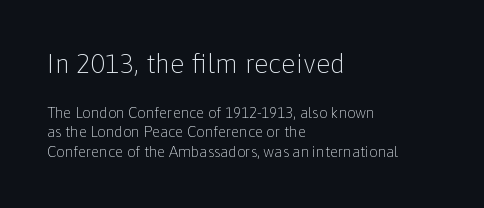
The image shows 27 px text type, upright; set left-aligned, normal line spacing (1.28x), normal letter spacing, not underlined; the first (top) block is 1.8x larger.
